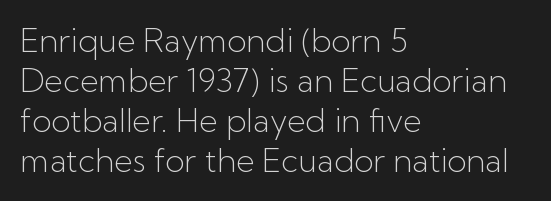
{"serif": "no", "italic": "no", "bold": "no", "weight": "light", "width": "normal", "stroke_contrast": "low", "x_height": "medium", "monospaced": "no", "underline": "no", "align": "left", "line_spacing": "normal", "line_spacing_ratio": 1.25, "letter_spacing": "normal", "letter_spacing_em": 0.0, "glyph_px": 32}
